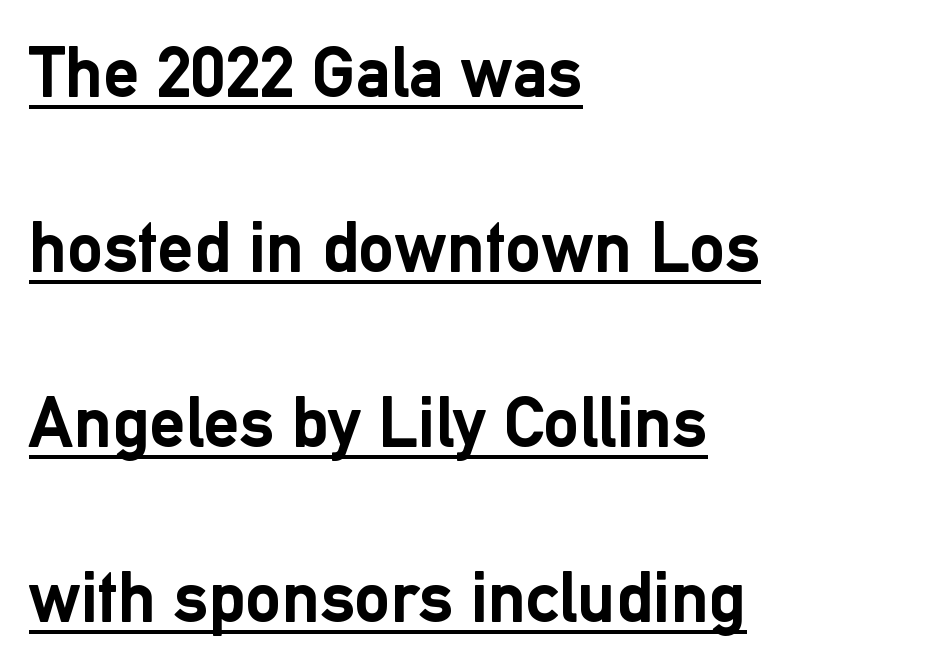
Q: Is the text bold? A: Yes.
Q: Is the text italic (slanted)? A: No, it is upright.
Q: Is the typeface a serif or a sans-serif typeface? A: Sans-serif.
Q: Is the text underlined? A: Yes.
Q: How is the paragraph aligned? A: Left-aligned.
Q: Is the spacing between letters normal or unusually wide? A: Normal.
Q: Is the spacing between lines tight, normal or loose? A: Loose.
Q: Width (condensed, normal, or wide)? A: Normal.
Q: Stroke contrast? A: Low.
Q: x-height? A: Medium.
Q: Monospaced? A: No.
